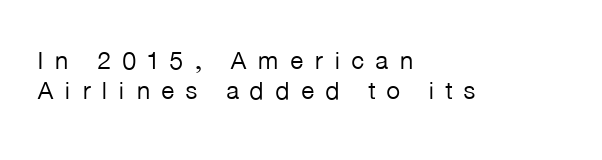
The image shows 25 px text type, upright; set left-aligned, line spacing 1.21x, unusually wide letter spacing (+0.42 em), not underlined.
